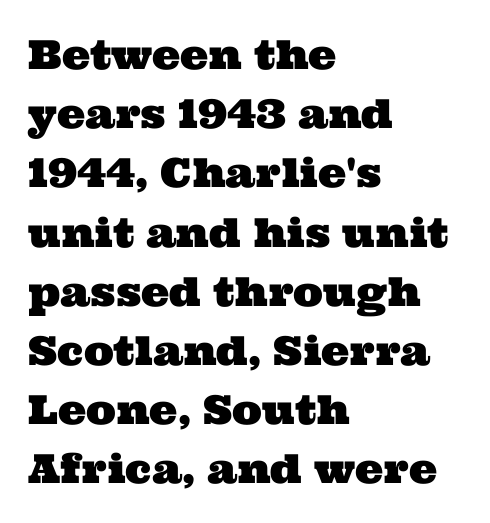
Q: Is the typeface a serif or a sans-serif typeface? A: Serif.
Q: Is the text underlined? A: No.
Q: How is the paragraph aligned? A: Left-aligned.
Q: Is the spacing between letters normal or unusually wide? A: Normal.
Q: Is the spacing between lines tight, normal or loose? A: Normal.
Q: Width (condensed, normal, or wide)? A: Wide.
Q: Stroke contrast? A: Medium.
Q: x-height? A: Medium.
Q: Monospaced? A: No.
